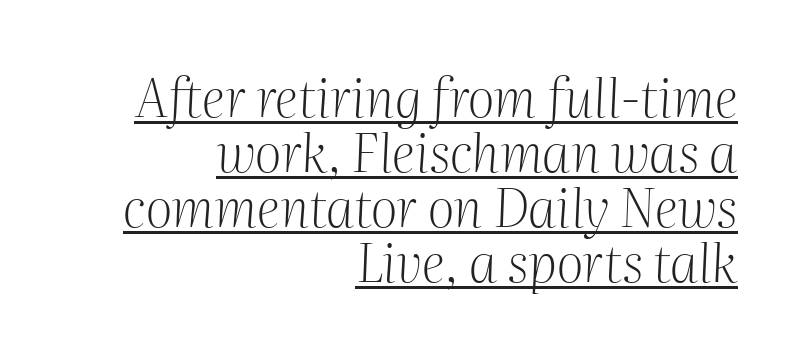
The image shows 53 px light serif type, italic (leaning right); set right-aligned, tight line spacing (1.04x), normal letter spacing, underlined; medium stroke contrast and a medium x-height.
